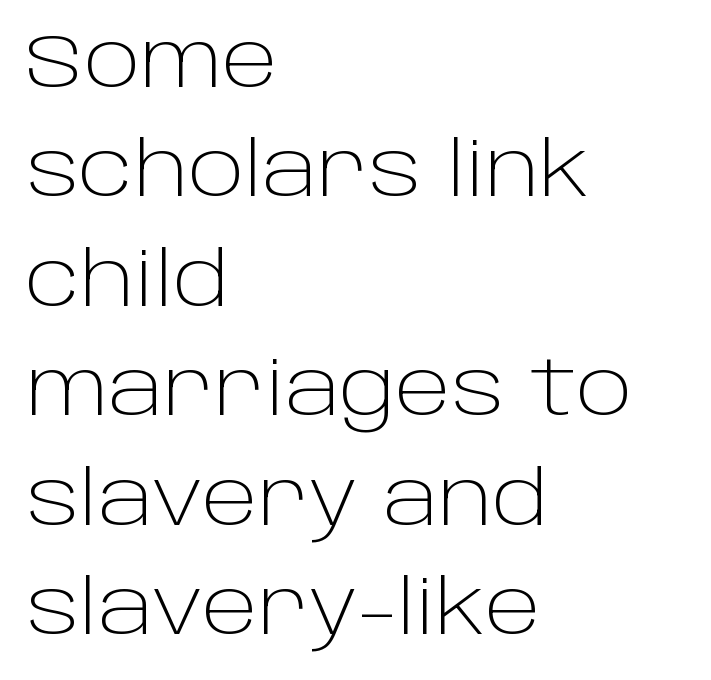
Here the designer chose a conventional face with non-uniform glyph widths. Clear beneath every line of the passage. Is there any slant? The stems are plumb. In terms of letterspacing, this is plain default setting. A light-to-regular cut is what we see here.
